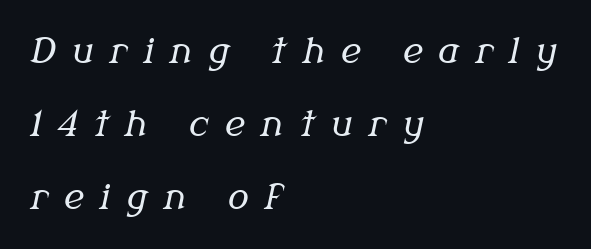
{"serif": "yes", "italic": "yes", "lean": "right", "slant_degrees": 12, "bold": "no", "weight": "regular", "width": "normal", "stroke_contrast": "medium", "x_height": "medium", "monospaced": "no", "underline": "no", "align": "left", "line_spacing": "loose", "line_spacing_ratio": 2.09, "letter_spacing": "wide", "letter_spacing_em": 0.46, "glyph_px": 35}
